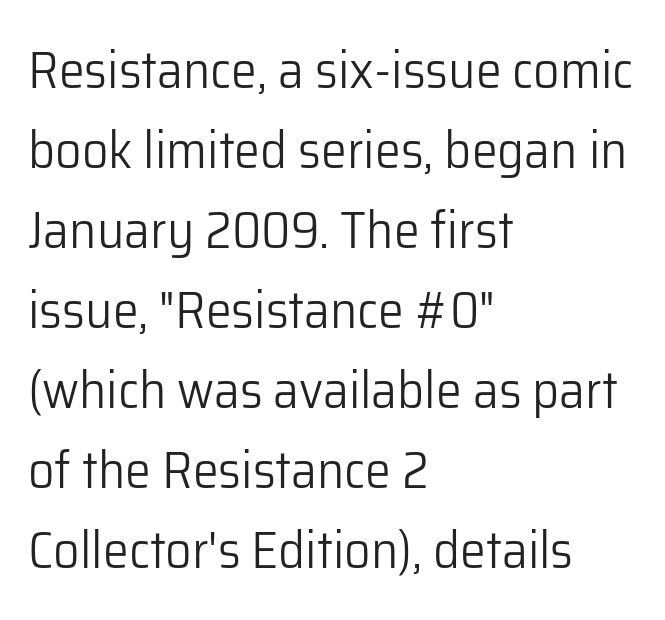
{"serif": "no", "italic": "no", "bold": "no", "weight": "light", "width": "normal", "stroke_contrast": "low", "x_height": "medium", "monospaced": "no", "underline": "no", "align": "left", "line_spacing": "normal", "line_spacing_ratio": 1.54, "letter_spacing": "normal", "letter_spacing_em": 0.0, "glyph_px": 52}
